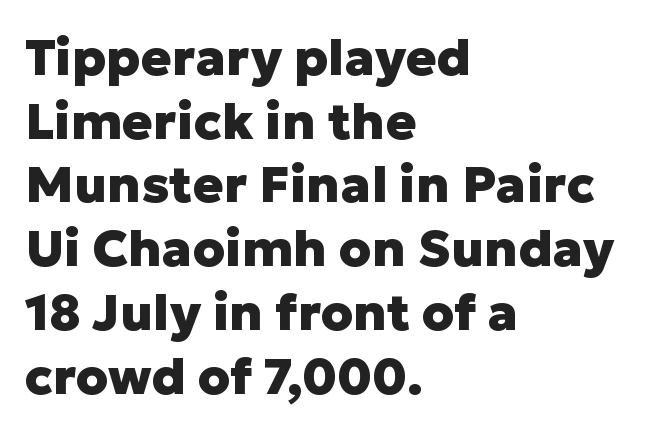
Q: Is the text bold? A: Yes.
Q: Is the text italic (slanted)? A: No, it is upright.
Q: Is the typeface a serif or a sans-serif typeface? A: Sans-serif.
Q: Is the text underlined? A: No.
Q: How is the paragraph aligned? A: Left-aligned.
Q: Is the spacing between letters normal or unusually wide? A: Normal.
Q: Is the spacing between lines tight, normal or loose? A: Normal.
Q: Width (condensed, normal, or wide)? A: Normal.
Q: Stroke contrast? A: Low.
Q: x-height? A: Medium.
Q: Monospaced? A: No.
